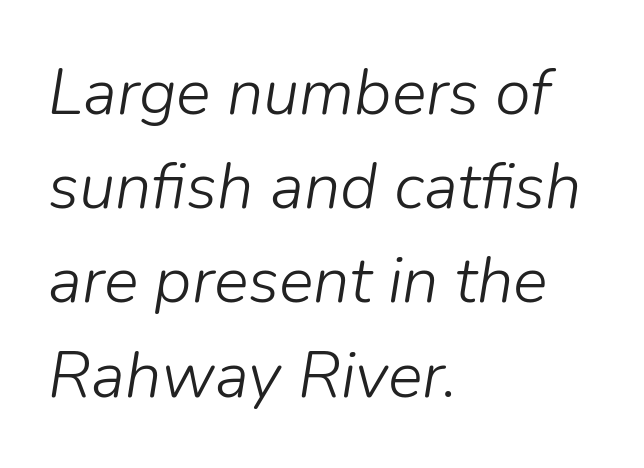
Q: Is the text bold? A: No.
Q: Is the text italic (slanted)? A: Yes, it leans right by about 9 degrees.
Q: Is the text underlined? A: No.
Q: How is the paragraph aligned? A: Left-aligned.
Q: Is the spacing between letters normal or unusually wide? A: Normal.
Q: Is the spacing between lines tight, normal or loose? A: Normal.
Q: Width (condensed, normal, or wide)? A: Normal.
Q: Stroke contrast? A: Low.
Q: x-height? A: Medium.
Q: Monospaced? A: No.
